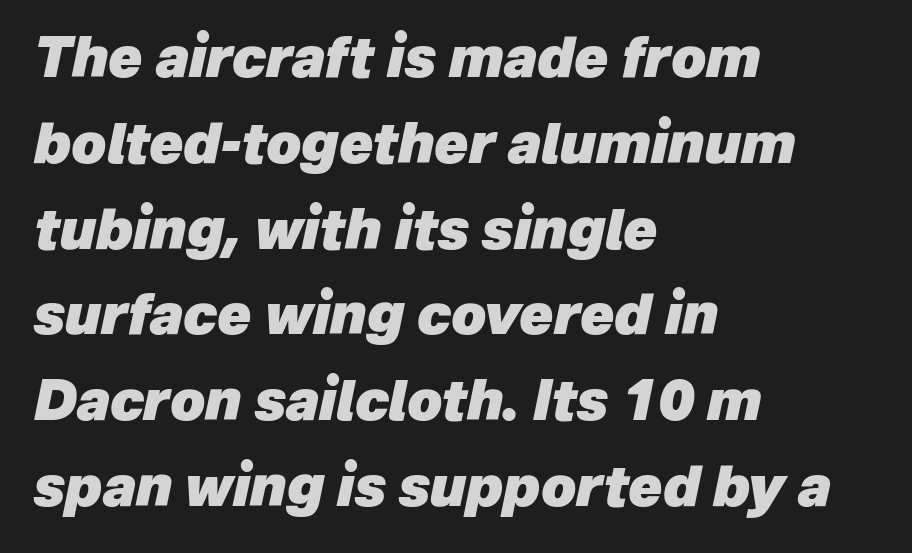
Q: Is the text bold? A: Yes.
Q: Is the text italic (slanted)? A: Yes, it leans right by about 12 degrees.
Q: Is the text underlined? A: No.
Q: How is the paragraph aligned? A: Left-aligned.
Q: Is the spacing between letters normal or unusually wide? A: Normal.
Q: Is the spacing between lines tight, normal or loose? A: Normal.
Q: Width (condensed, normal, or wide)? A: Normal.
Q: Stroke contrast? A: Low.
Q: x-height? A: Medium.
Q: Monospaced? A: No.
